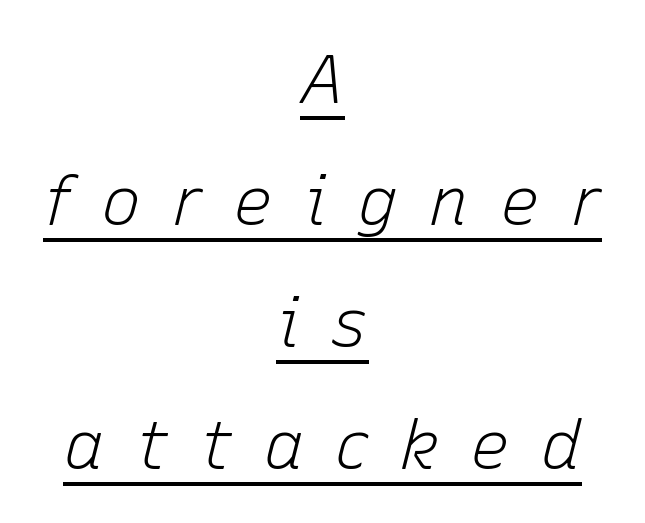
{"italic": "yes", "lean": "right", "slant_degrees": 15, "bold": "no", "weight": "light", "width": "normal", "stroke_contrast": "low", "x_height": "medium", "monospaced": "no", "underline": "yes", "align": "center", "line_spacing_ratio": 1.82, "letter_spacing": "wide", "letter_spacing_em": 0.46, "glyph_px": 67}
